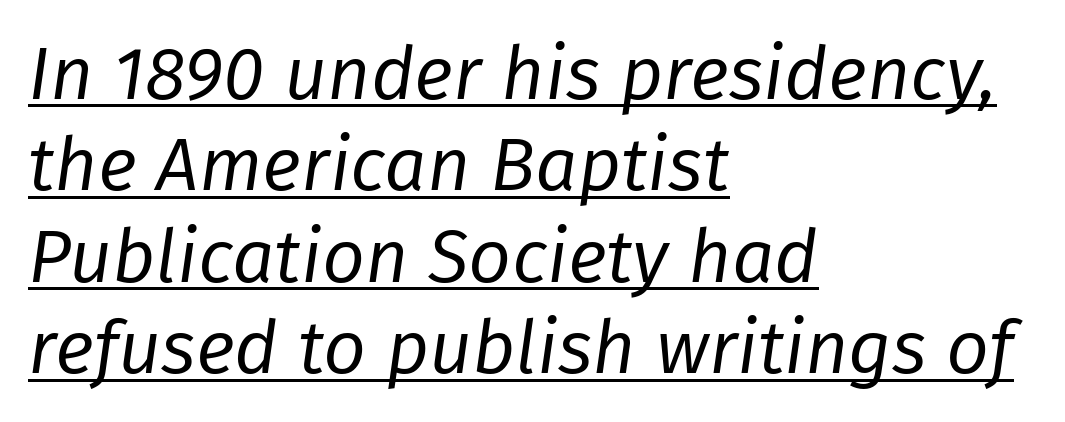
The image shows 75 px regular-weight type, italic (leaning right); set left-aligned, line spacing 1.22x, normal letter spacing, underlined; low stroke contrast and a medium x-height.
